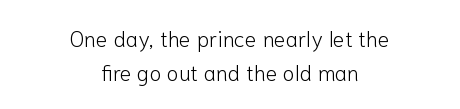
The image shows 22 px text type, upright; set centered, normal line spacing (1.55x), normal letter spacing, not underlined.
